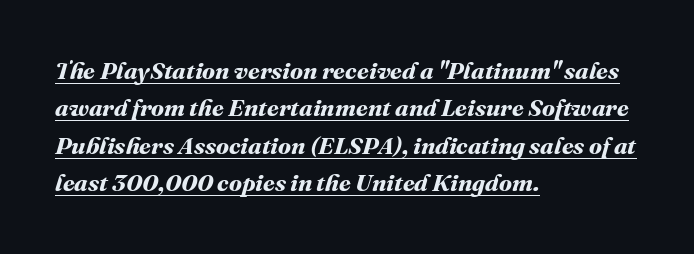
{"bold": "yes", "underline": "yes", "align": "left", "line_spacing": "normal", "line_spacing_ratio": 1.56, "letter_spacing": "normal", "letter_spacing_em": 0.0, "glyph_px": 24}
